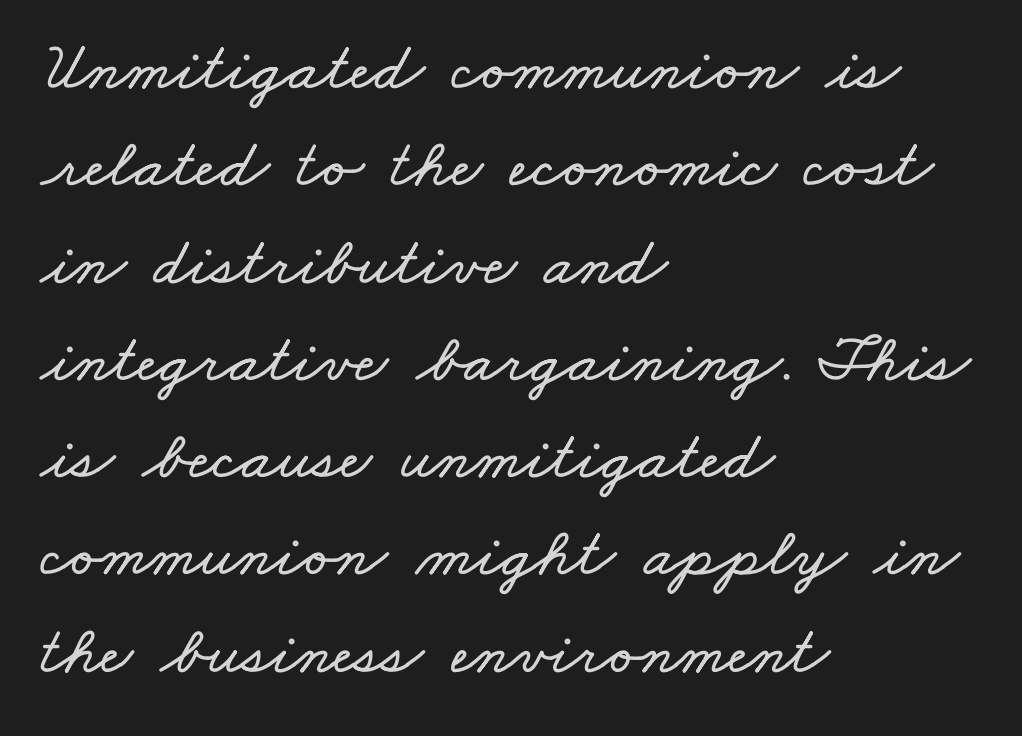
The image shows 69 px wide type; set left-aligned, normal line spacing (1.41x), normal letter spacing, not underlined; low stroke contrast and a small x-height.
